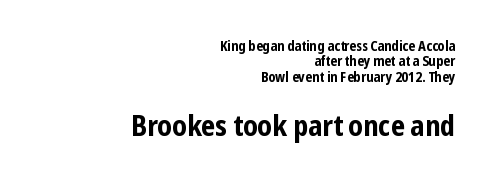
Q: Is the text bold? A: Yes.
Q: Is the text italic (slanted)? A: No, it is upright.
Q: Is the typeface a serif or a sans-serif typeface? A: Sans-serif.
Q: Is the text underlined? A: No.
Q: How is the paragraph aligned? A: Right-aligned.
Q: Is the spacing between letters normal or unusually wide? A: Normal.
Q: Is the spacing between lines tight, normal or loose? A: Tight.
Q: Which block of text is set in a larger size, the first (top) or the second (bottom)? A: The second (bottom) one.
Q: Width (condensed, normal, or wide)? A: Condensed.
Q: Stroke contrast? A: Low.
Q: x-height? A: Medium.
Q: Monospaced? A: No.
